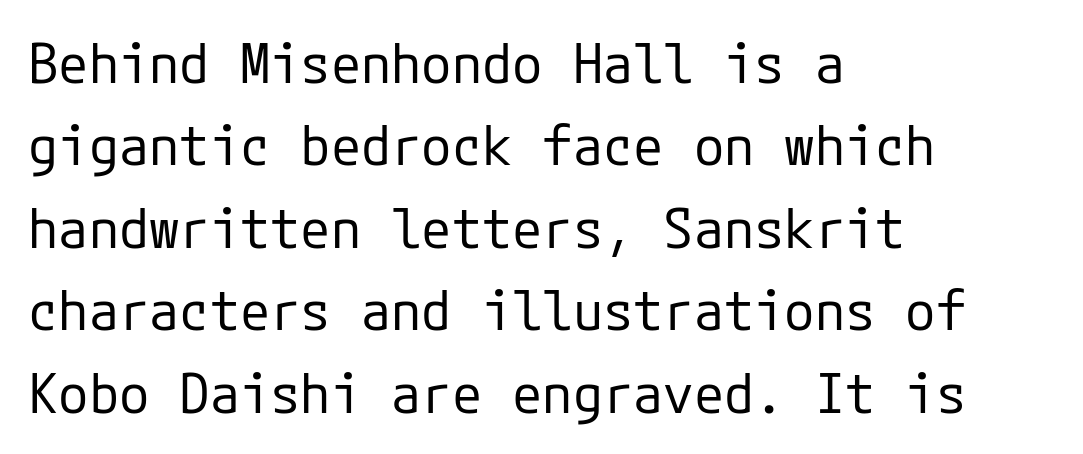
Q: Is the text bold? A: No.
Q: Is the text italic (slanted)? A: No, it is upright.
Q: Is the typeface a serif or a sans-serif typeface? A: Sans-serif.
Q: Is the text underlined? A: No.
Q: How is the paragraph aligned? A: Left-aligned.
Q: Is the spacing between letters normal or unusually wide? A: Normal.
Q: Is the spacing between lines tight, normal or loose? A: Normal.
Q: Width (condensed, normal, or wide)? A: Normal.
Q: Stroke contrast? A: Low.
Q: x-height? A: Medium.
